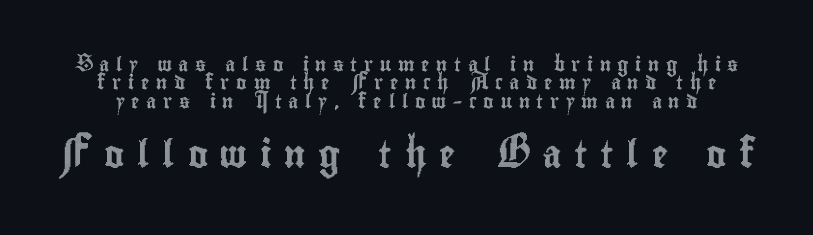
The image shows 27 px text type, upright; set normal line spacing (1.32x), unusually wide letter spacing (+0.47 em), not underlined; the second (bottom) block is 1.93x larger.
